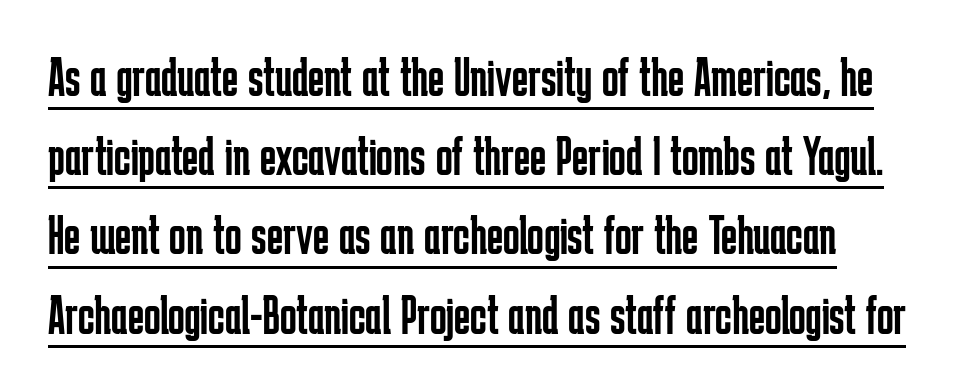
The image shows 55 px regular-weight, condensed sans-serif type, upright; set normal line spacing (1.44x), normal letter spacing, underlined; low stroke contrast and a medium x-height.
